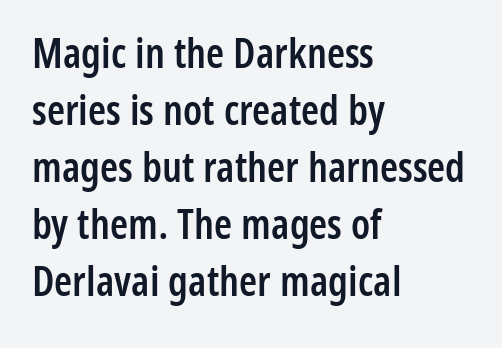
The image shows 41 px semibold, condensed sans-serif type, upright; set left-aligned, normal line spacing (1.39x), normal letter spacing, not underlined; low stroke contrast and a medium x-height.
